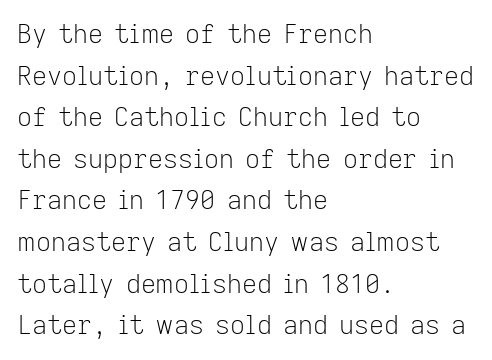
The image shows 26 px text type, upright; set left-aligned, normal line spacing (1.6x), normal letter spacing, not underlined.
